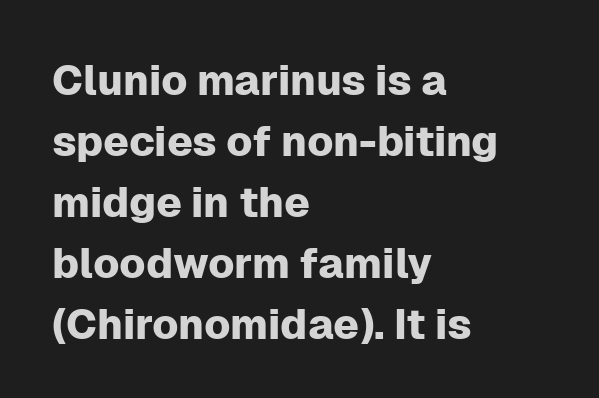
Q: Is the text italic (slanted)? A: No, it is upright.
Q: Is the typeface a serif or a sans-serif typeface? A: Sans-serif.
Q: Is the text underlined? A: No.
Q: How is the paragraph aligned? A: Left-aligned.
Q: Is the spacing between letters normal or unusually wide? A: Normal.
Q: Is the spacing between lines tight, normal or loose? A: Normal.
Q: Width (condensed, normal, or wide)? A: Normal.
Q: Stroke contrast? A: Low.
Q: x-height? A: Medium.
Q: Monospaced? A: No.
